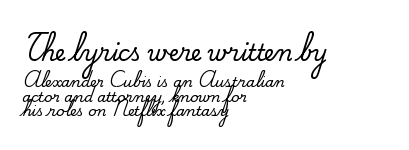
Q: Is the text italic (slanted)? A: Yes.
Q: Is the text underlined? A: No.
Q: How is the paragraph aligned? A: Left-aligned.
Q: Is the spacing between letters normal or unusually wide? A: Normal.
Q: Is the spacing between lines tight, normal or loose? A: Tight.
Q: Which block of text is set in a larger size, the first (top) or the second (bottom)? A: The first (top) one.
